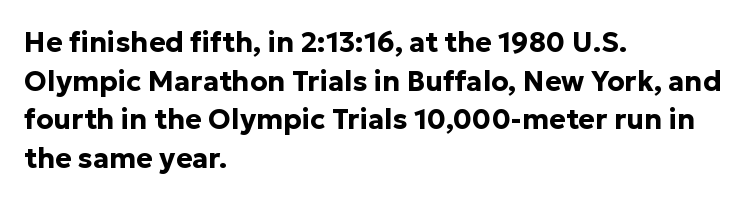
The image shows 28 px bold sans-serif type, upright; set left-aligned, normal line spacing (1.38x), normal letter spacing, not underlined; low stroke contrast and a medium x-height.
